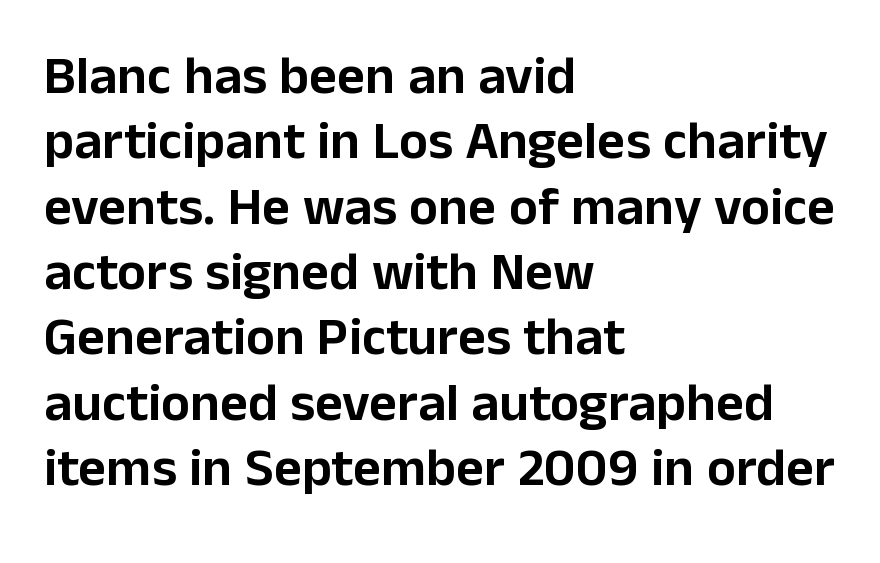
{"serif": "no", "italic": "no", "width": "normal", "stroke_contrast": "low", "x_height": "medium", "monospaced": "no", "underline": "no", "align": "left", "line_spacing_ratio": 1.21, "letter_spacing": "normal", "letter_spacing_em": 0.0, "glyph_px": 54}
